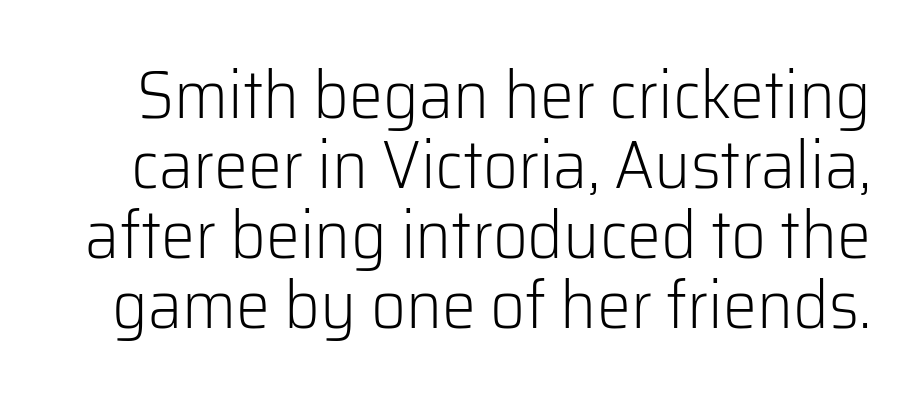
{"serif": "no", "italic": "no", "bold": "no", "weight": "light", "width": "normal", "stroke_contrast": "low", "x_height": "medium", "monospaced": "no", "underline": "no", "line_spacing": "tight", "line_spacing_ratio": 1.03, "letter_spacing": "normal", "letter_spacing_em": 0.0, "glyph_px": 68}
